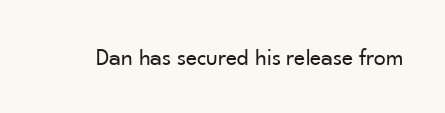
The image shows 24 px text type, upright; set normal letter spacing, not underlined.
